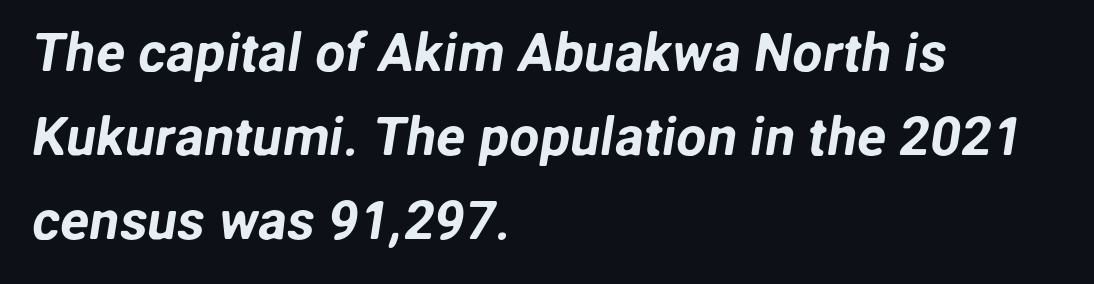
The image shows 54 px sans-serif type; set left-aligned, normal line spacing (1.56x), normal letter spacing, not underlined; low stroke contrast and a medium x-height.
